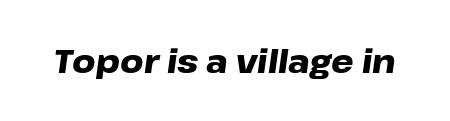
{"italic": "yes", "lean": "right", "slant_degrees": 8, "bold": "yes", "weight": "heavy", "width": "wide", "stroke_contrast": "low", "x_height": "medium", "monospaced": "no", "underline": "no", "letter_spacing": "normal", "letter_spacing_em": 0.0, "glyph_px": 32}
